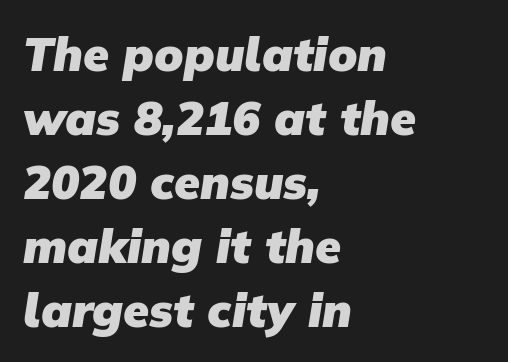
The rendering uses a moderate line-height, typical for paragraphs. Proportional: the letters do not fall into vertical columns. The rendering uses a bold face; every stroke is thick and dark. A clean baseline with only descenders dipping below it.
